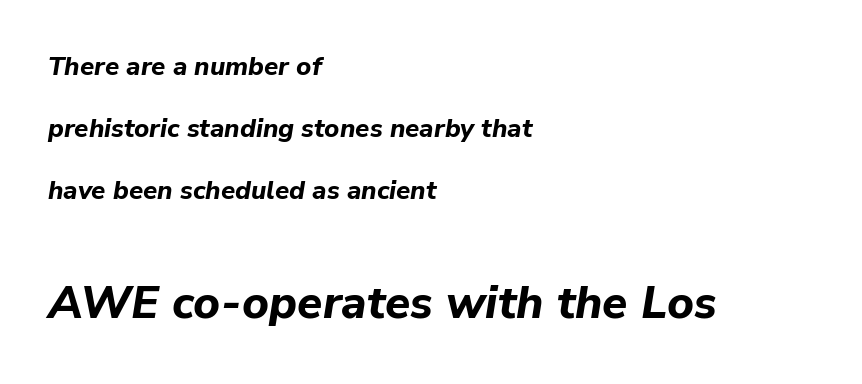
The image shows 46 px bold type, italic (leaning right); set left-aligned, loose line spacing (2.39x), normal letter spacing, not underlined; the second (bottom) block is 1.77x larger; low stroke contrast and a medium x-height.
